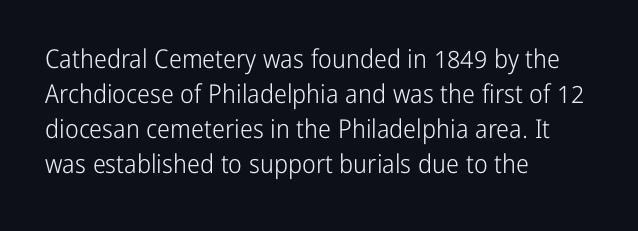
The image shows 26 px text type, upright; set left-aligned, normal line spacing (1.34x), normal letter spacing, not underlined.
